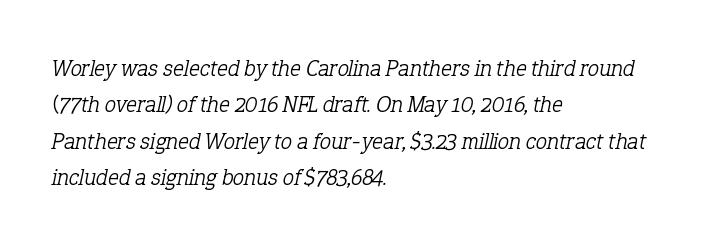
{"italic": "yes", "lean": "right", "slant_degrees": 12, "bold": "no", "underline": "no", "align": "left", "line_spacing": "normal", "line_spacing_ratio": 1.58, "letter_spacing": "normal", "letter_spacing_em": 0.0, "glyph_px": 23}
